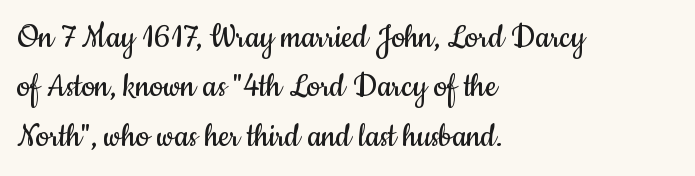
Q: Is the text bold? A: No.
Q: Is the text italic (slanted)? A: Yes.
Q: Is the typeface a serif or a sans-serif typeface? A: Sans-serif.
Q: Is the text underlined? A: No.
Q: How is the paragraph aligned? A: Left-aligned.
Q: Is the spacing between letters normal or unusually wide? A: Normal.
Q: Is the spacing between lines tight, normal or loose? A: Normal.
Q: Width (condensed, normal, or wide)? A: Condensed.
Q: Stroke contrast? A: Low.
Q: x-height? A: Small.
Q: Monospaced? A: No.
